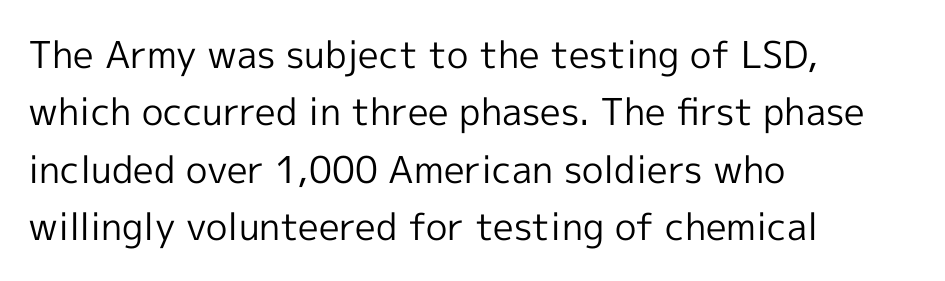
The image shows 37 px regular-weight sans-serif type, upright; set left-aligned, normal line spacing (1.55x), normal letter spacing, not underlined; a medium x-height.
